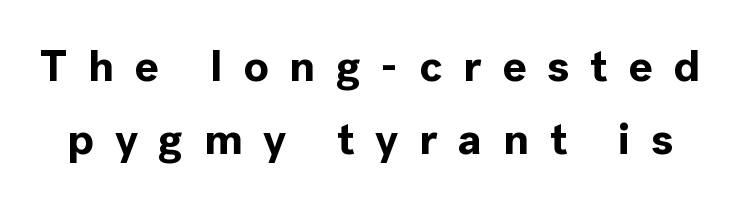
{"serif": "no", "italic": "no", "bold": "yes", "weight": "bold", "width": "normal", "x_height": "medium", "monospaced": "no", "underline": "no", "line_spacing": "normal", "line_spacing_ratio": 1.62, "letter_spacing": "wide", "letter_spacing_em": 0.46, "glyph_px": 45}
